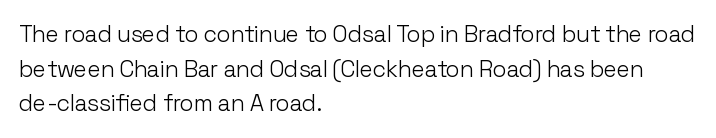
{"italic": "no", "bold": "no", "underline": "no", "align": "left", "line_spacing": "normal", "line_spacing_ratio": 1.51, "letter_spacing": "normal", "letter_spacing_em": 0.0, "glyph_px": 23}
